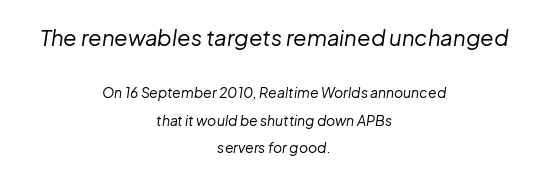
Q: Is the text bold? A: No.
Q: Is the text italic (slanted)? A: Yes, it leans right by about 8 degrees.
Q: Is the text underlined? A: No.
Q: How is the paragraph aligned? A: Centered.
Q: Is the spacing between letters normal or unusually wide? A: Normal.
Q: Is the spacing between lines tight, normal or loose? A: Loose.
Q: Which block of text is set in a larger size, the first (top) or the second (bottom)? A: The first (top) one.
